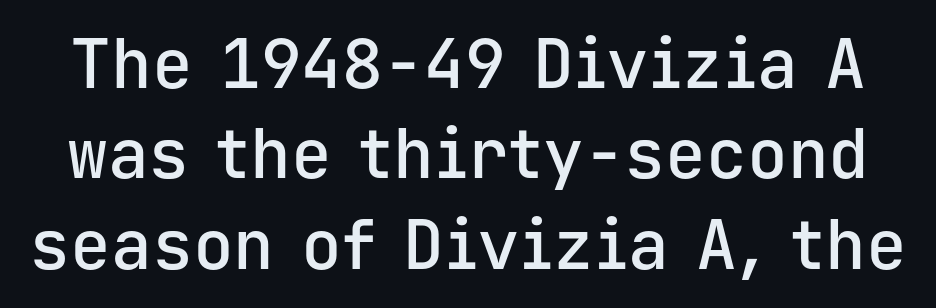
Q: Is the text bold? A: Semi-bold.
Q: Is the text italic (slanted)? A: No, it is upright.
Q: Is the typeface a serif or a sans-serif typeface? A: Sans-serif.
Q: Is the text underlined? A: No.
Q: Is the spacing between letters normal or unusually wide? A: Normal.
Q: Is the spacing between lines tight, normal or loose? A: Normal.
Q: Width (condensed, normal, or wide)? A: Normal.
Q: Stroke contrast? A: Low.
Q: x-height? A: Medium.
Q: Monospaced? A: Yes.
